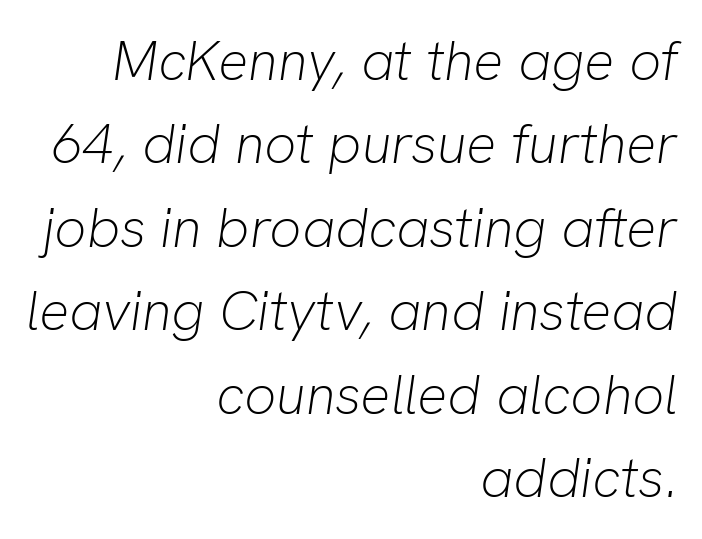
Q: Is the text bold? A: No.
Q: Is the text italic (slanted)? A: Yes, it leans right by about 8 degrees.
Q: Is the text underlined? A: No.
Q: How is the paragraph aligned? A: Right-aligned.
Q: Is the spacing between letters normal or unusually wide? A: Normal.
Q: Is the spacing between lines tight, normal or loose? A: Normal.
Q: Width (condensed, normal, or wide)? A: Normal.
Q: Stroke contrast? A: Low.
Q: x-height? A: Medium.
Q: Monospaced? A: No.
